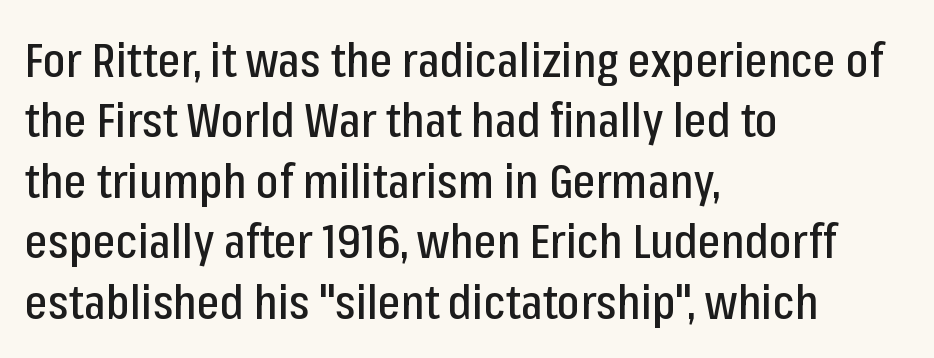
The image shows 48 px condensed sans-serif type, upright; set left-aligned, normal line spacing (1.26x), normal letter spacing, not underlined; low stroke contrast and a medium x-height.
